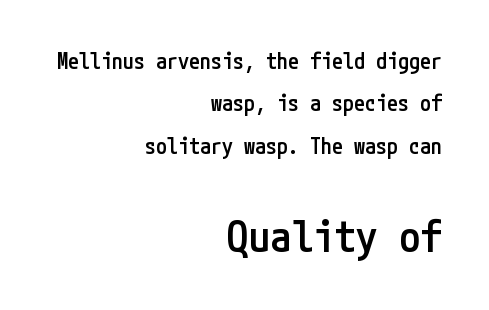
You could fit nearly another row in the gap between these rows. Typesetter's note: demi weight, one step under bold. The horizontal fit of the characters is conventional and even. Line ends are locked; line starts wander.
